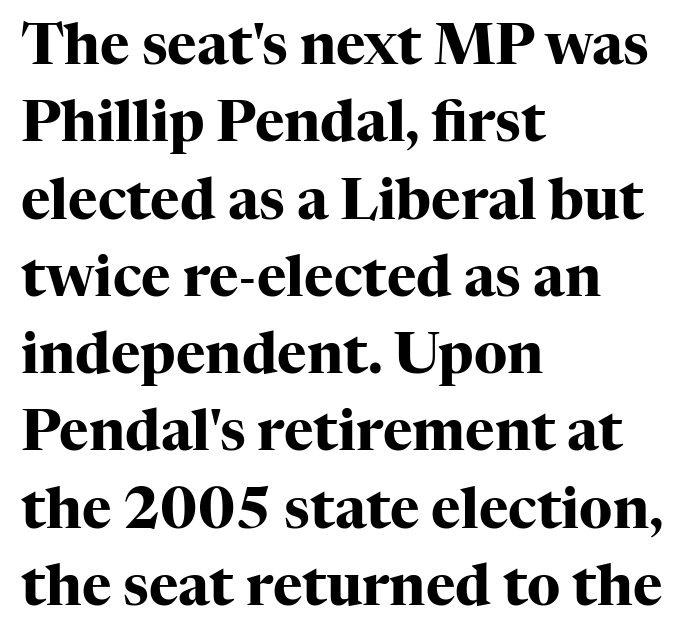
Q: Is the text bold? A: Yes.
Q: Is the text italic (slanted)? A: No, it is upright.
Q: Is the typeface a serif or a sans-serif typeface? A: Serif.
Q: Is the text underlined? A: No.
Q: How is the paragraph aligned? A: Left-aligned.
Q: Is the spacing between letters normal or unusually wide? A: Normal.
Q: Is the spacing between lines tight, normal or loose? A: Normal.
Q: Width (condensed, normal, or wide)? A: Normal.
Q: Stroke contrast? A: High.
Q: x-height? A: Medium.
Q: Monospaced? A: No.
